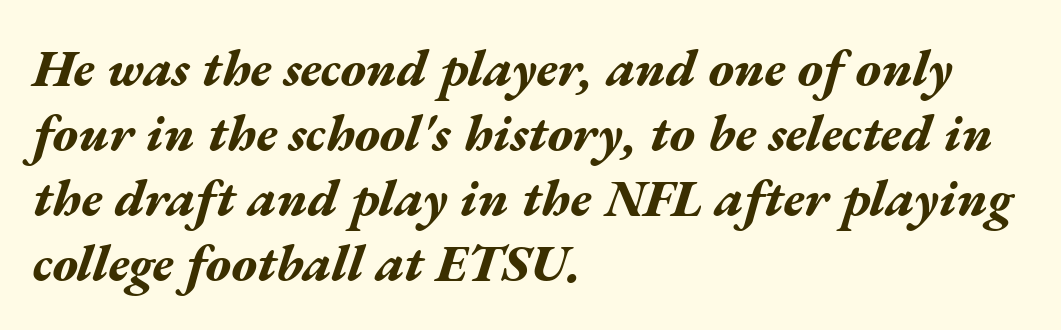
Q: Is the text bold? A: Yes.
Q: Is the text italic (slanted)? A: Yes, it leans right by about 17 degrees.
Q: Is the text underlined? A: No.
Q: How is the paragraph aligned? A: Left-aligned.
Q: Is the spacing between letters normal or unusually wide? A: Normal.
Q: Is the spacing between lines tight, normal or loose? A: Normal.
Q: Width (condensed, normal, or wide)? A: Wide.
Q: Stroke contrast? A: Medium.
Q: x-height? A: Medium.
Q: Monospaced? A: No.
